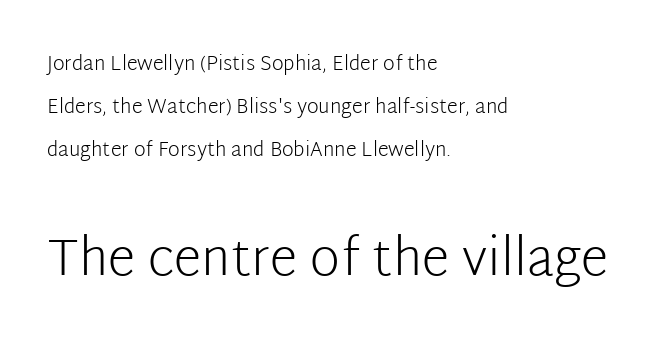
Every row of glyphs begins at an identical x-position on the left. No heavy texture on the line: the type isn't bold. Note the varied advance widths — an 'i' is clearly narrower than an 'm'. Nope, not italic — everything's standing straight. The line texture is even and compact thanks to regular tracking.
